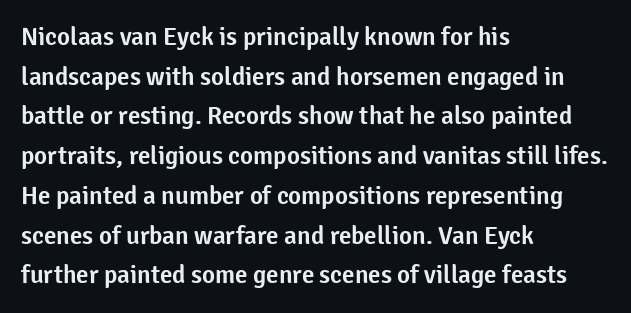
The image shows 25 px text type, upright; set left-aligned, normal line spacing (1.59x), normal letter spacing, not underlined.
